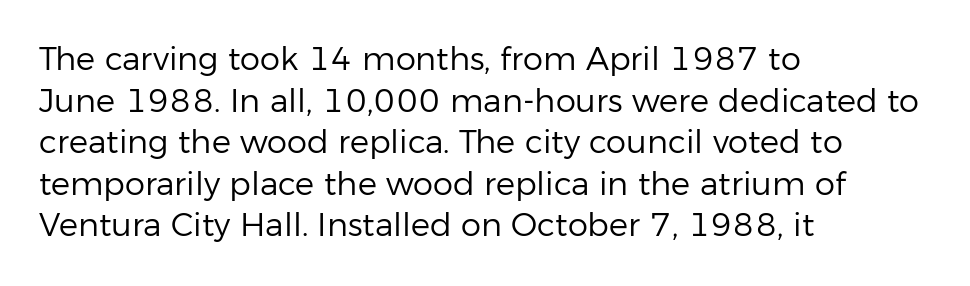
Q: Is the text bold? A: No.
Q: Is the text italic (slanted)? A: No, it is upright.
Q: Is the typeface a serif or a sans-serif typeface? A: Sans-serif.
Q: Is the text underlined? A: No.
Q: How is the paragraph aligned? A: Left-aligned.
Q: Is the spacing between letters normal or unusually wide? A: Normal.
Q: Is the spacing between lines tight, normal or loose? A: Normal.
Q: Width (condensed, normal, or wide)? A: Normal.
Q: Stroke contrast? A: Low.
Q: x-height? A: Medium.
Q: Monospaced? A: No.
